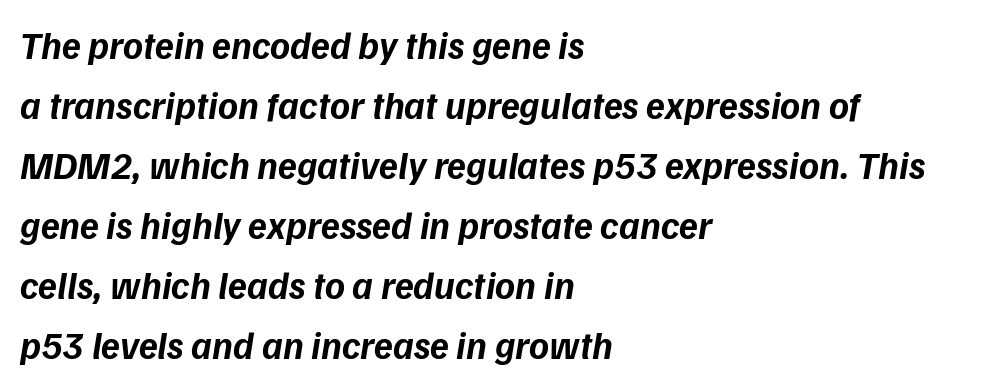
Character widths vary here, with narrow letters taking less room than wide ones. Does the lettering tilt? It does — this is italic. Glyph-to-glyph distance matches everyday printed text. Reading down the column, the eye jumps a familiar distance to each next line.
